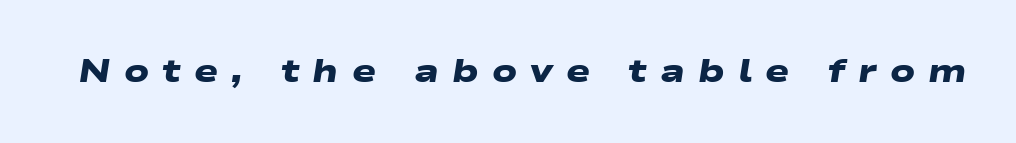
Glyph-to-glyph distance is far greater than everyday printed text. Typographic density is high because the face is bold. This rendering features lettering with no underline. This sample has the flowing, uneven cadence of proportional lettering. Typographically, this falls in the sans-serif category.
